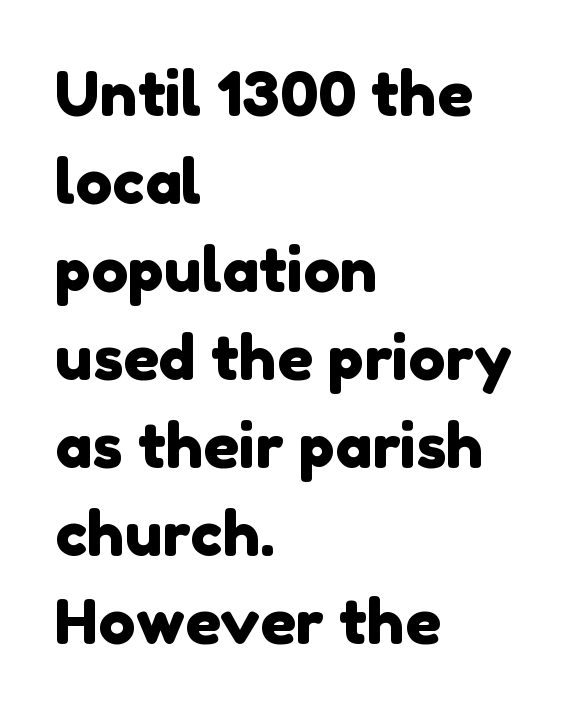
The image shows 62 px sans-serif type; set left-aligned, normal line spacing (1.42x), normal letter spacing, not underlined; low stroke contrast and a medium x-height.
